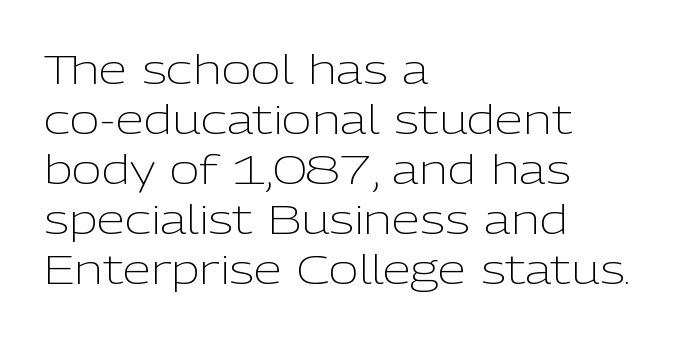
On a weight scale, this lands at 450 or below. A typesetter would call this proportional, since set widths differ per character. The letters stand straight up with perfectly vertical stems. Nothing unusual about the tracking: characters are spaced as the font intends. This rendering employs a face without finishing strokes, i.e., a sans-serif.
